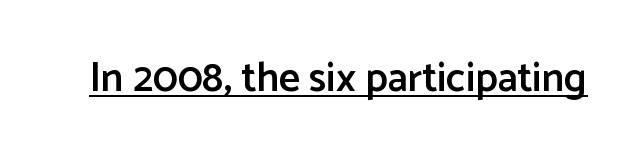
The image shows 41 px semibold sans-serif type, upright; set normal letter spacing, underlined; low stroke contrast and a medium x-height.
